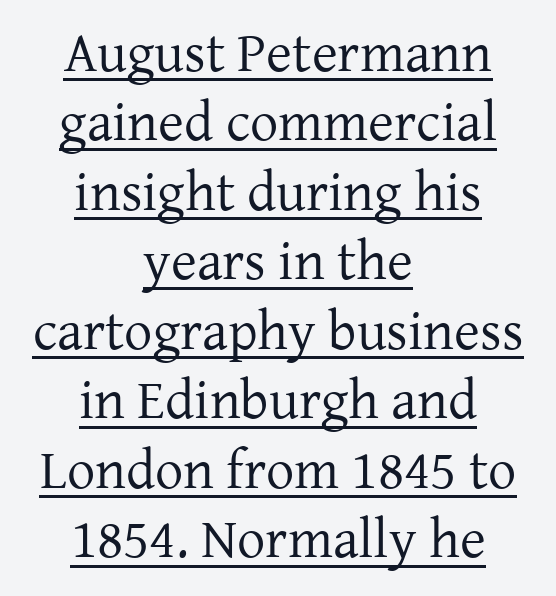
The image shows 56 px regular-weight serif type, upright; set centered, line spacing 1.24x, normal letter spacing, underlined; low stroke contrast and a medium x-height.
